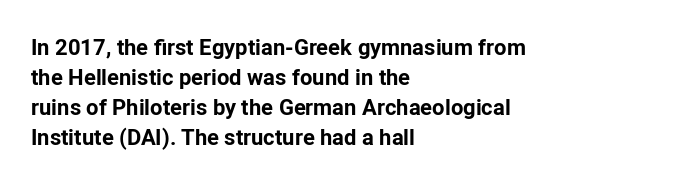
Q: Is the text bold? A: Yes.
Q: Is the text italic (slanted)? A: No, it is upright.
Q: Is the text underlined? A: No.
Q: How is the paragraph aligned? A: Left-aligned.
Q: Is the spacing between letters normal or unusually wide? A: Normal.
Q: Is the spacing between lines tight, normal or loose? A: Normal.
